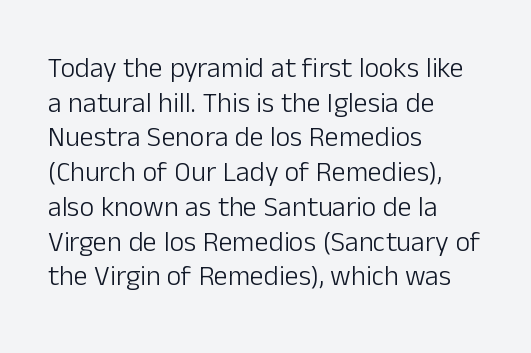
Q: Is the text bold? A: No.
Q: Is the text italic (slanted)? A: No, it is upright.
Q: Is the typeface a serif or a sans-serif typeface? A: Sans-serif.
Q: Is the text underlined? A: No.
Q: How is the paragraph aligned? A: Left-aligned.
Q: Is the spacing between letters normal or unusually wide? A: Normal.
Q: Width (condensed, normal, or wide)? A: Normal.
Q: Stroke contrast? A: Low.
Q: x-height? A: Medium.
Q: Monospaced? A: No.
